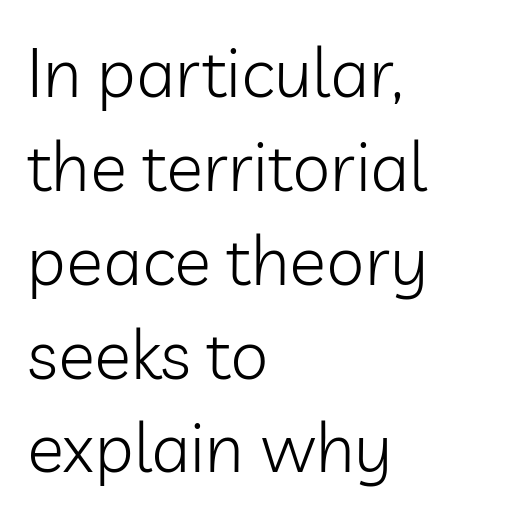
{"serif": "no", "italic": "no", "bold": "no", "weight": "light", "width": "normal", "stroke_contrast": "low", "x_height": "medium", "monospaced": "no", "underline": "no", "align": "left", "line_spacing": "normal", "line_spacing_ratio": 1.36, "letter_spacing": "normal", "letter_spacing_em": 0.0, "glyph_px": 69}
